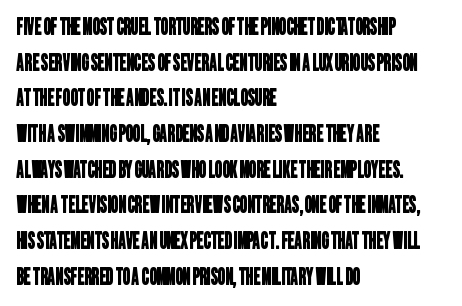
The image shows 23 px text type; set left-aligned, normal line spacing (1.55x), normal letter spacing, not underlined.
